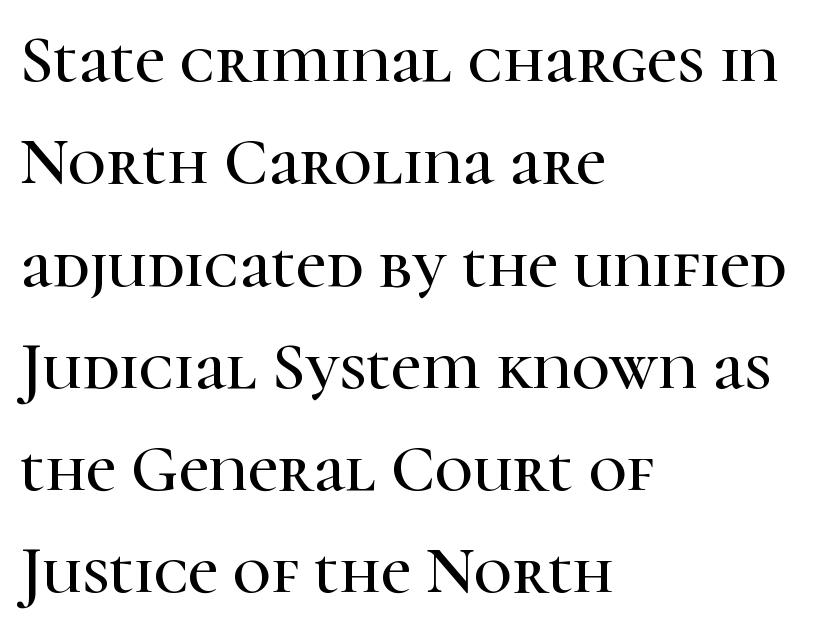
The image shows 66 px serif type, upright; set left-aligned, normal line spacing (1.55x), normal letter spacing, not underlined; high stroke contrast and a medium x-height.
